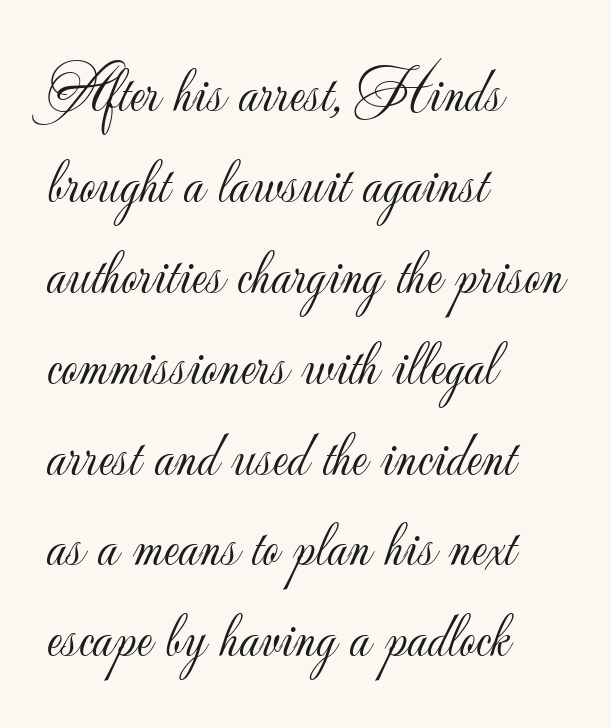
{"serif": "no", "bold": "no", "weight": "light", "width": "normal", "stroke_contrast": "low", "x_height": "small", "monospaced": "no", "underline": "no", "align": "left", "line_spacing": "normal", "line_spacing_ratio": 1.42, "letter_spacing": "normal", "letter_spacing_em": 0.0, "glyph_px": 64}
